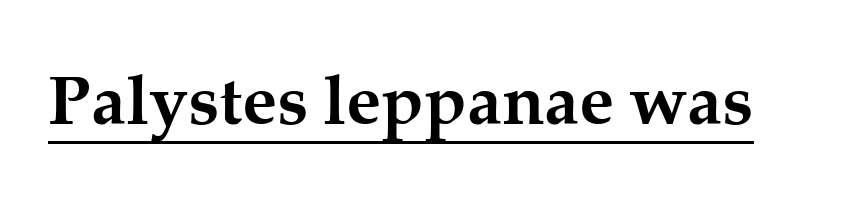
Note the varied advance widths — an 'i' is clearly narrower than an 'm'. The letters stand straight up with perfectly vertical stems. Decoration check: the copy is underlined. The font is running at its bold setting. In terms of letterspacing, this is plain default setting. The designer went with a serif here, giving each stem small feet.
